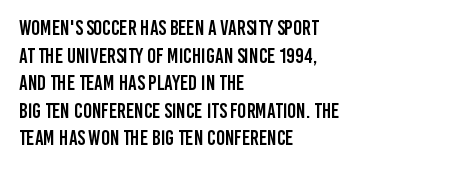
{"italic": "no", "underline": "no", "align": "left", "line_spacing": "normal", "line_spacing_ratio": 1.31, "letter_spacing": "normal", "letter_spacing_em": 0.0, "glyph_px": 21}
